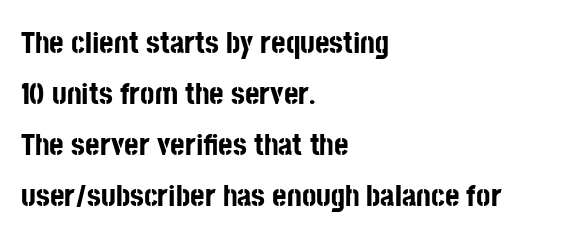
The image shows 31 px bold, condensed sans-serif type, upright; set left-aligned, normal line spacing (1.65x), normal letter spacing, not underlined; low stroke contrast and a large x-height.
